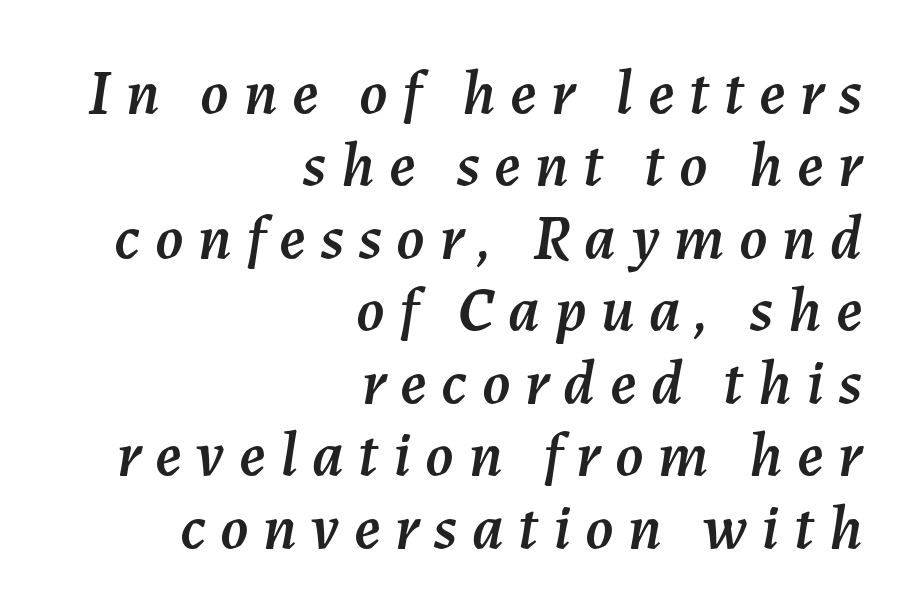
Q: Is the text italic (slanted)? A: Yes, it leans right by about 7 degrees.
Q: Is the text underlined? A: No.
Q: How is the paragraph aligned? A: Right-aligned.
Q: Is the spacing between letters normal or unusually wide? A: Unusually wide.
Q: Is the spacing between lines tight, normal or loose? A: Tight.
Q: Width (condensed, normal, or wide)? A: Normal.
Q: Stroke contrast? A: Medium.
Q: x-height? A: Medium.
Q: Monospaced? A: No.
